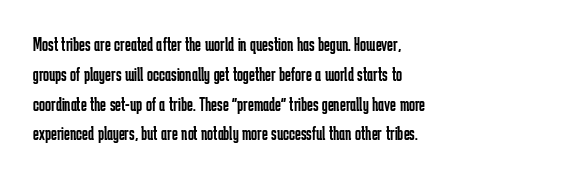
The image shows 20 px text type, upright; set left-aligned, normal line spacing (1.49x), normal letter spacing, not underlined.
